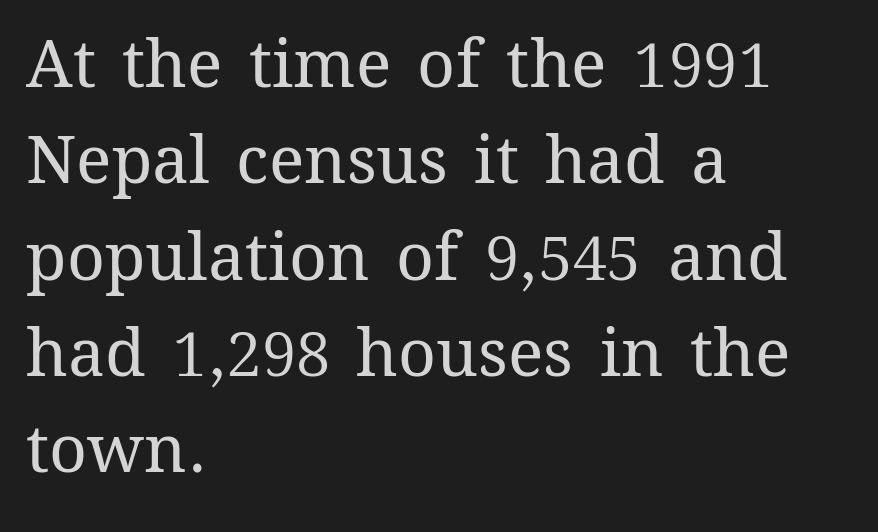
The image shows 66 px regular-weight type, upright; set left-aligned, normal line spacing (1.46x), normal letter spacing, not underlined; medium stroke contrast and a medium x-height.
